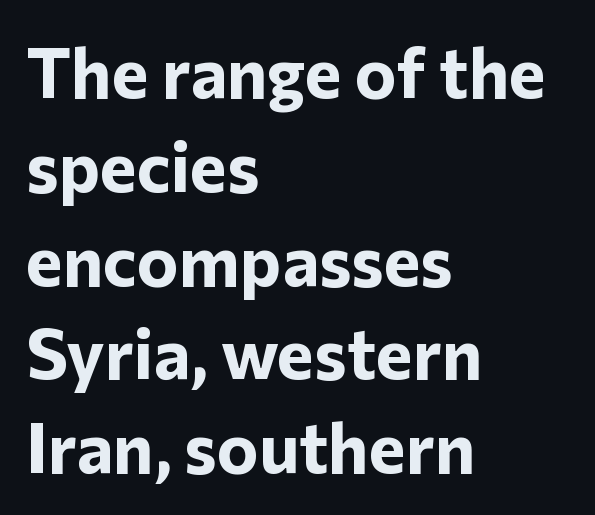
A normal amount of white space separates one row of letters from the next. Is there any slant? The stems are plumb. Is this a fixed-width face? No — the glyphs have proportional, varying widths. The text block is weighted toward the left margin, trailing off unevenly rightward.
